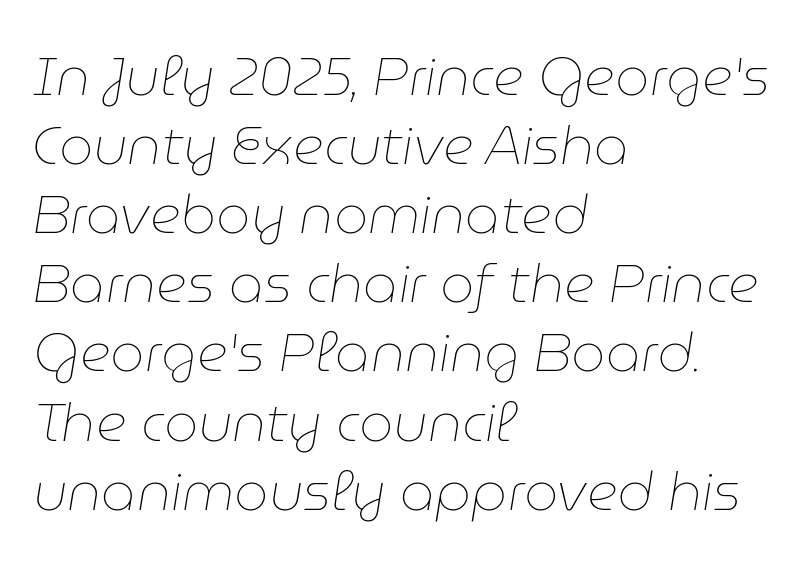
Is this a fixed-width face? No — the glyphs have proportional, varying widths. Quick note: italic. The font is comparable to plain body text, perhaps lighter. Descender tails drop into unmarked territory. Summary of vertical rhythm: regular, with standard interline spacing.
